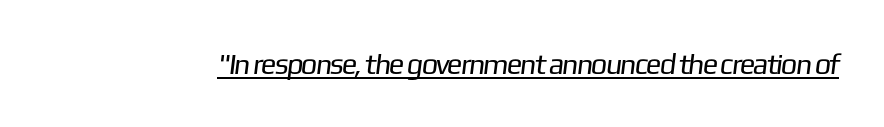
The weight would be labelled regular, book, light, or lighter still. Here the designer chose a conventional face with non-uniform glyph widths. The words here are underlined. Caption: standard tracking, unaltered. You can tell from the bare stems that sans-serif type was used.
